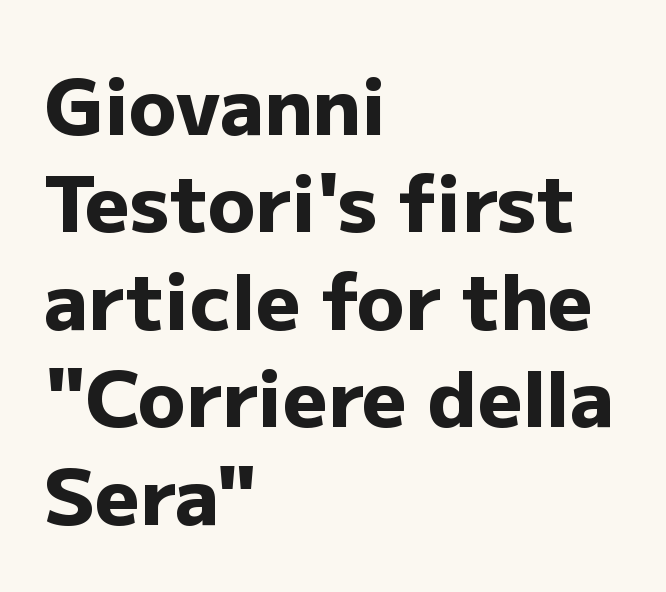
The image shows 78 px heavy sans-serif type, upright; set left-aligned, normal line spacing (1.25x), normal letter spacing, not underlined; low stroke contrast and a medium x-height.
